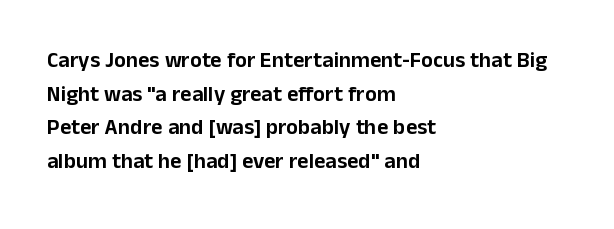
Q: Is the text italic (slanted)? A: No, it is upright.
Q: Is the text underlined? A: No.
Q: How is the paragraph aligned? A: Left-aligned.
Q: Is the spacing between letters normal or unusually wide? A: Normal.
Q: Is the spacing between lines tight, normal or loose? A: Normal.
